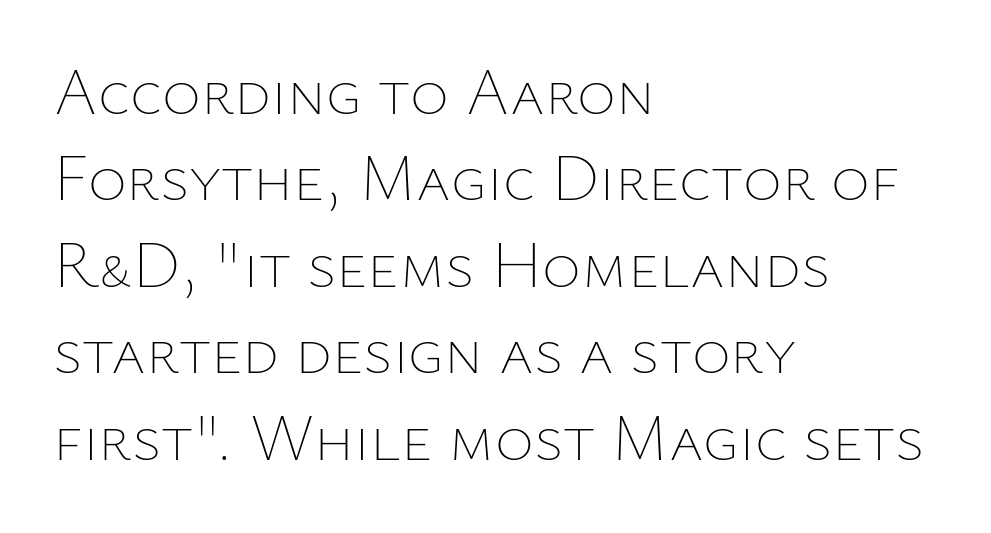
The image shows 66 px thin type, upright; set left-aligned, normal line spacing (1.31x), normal letter spacing, not underlined; low stroke contrast and a medium x-height.
